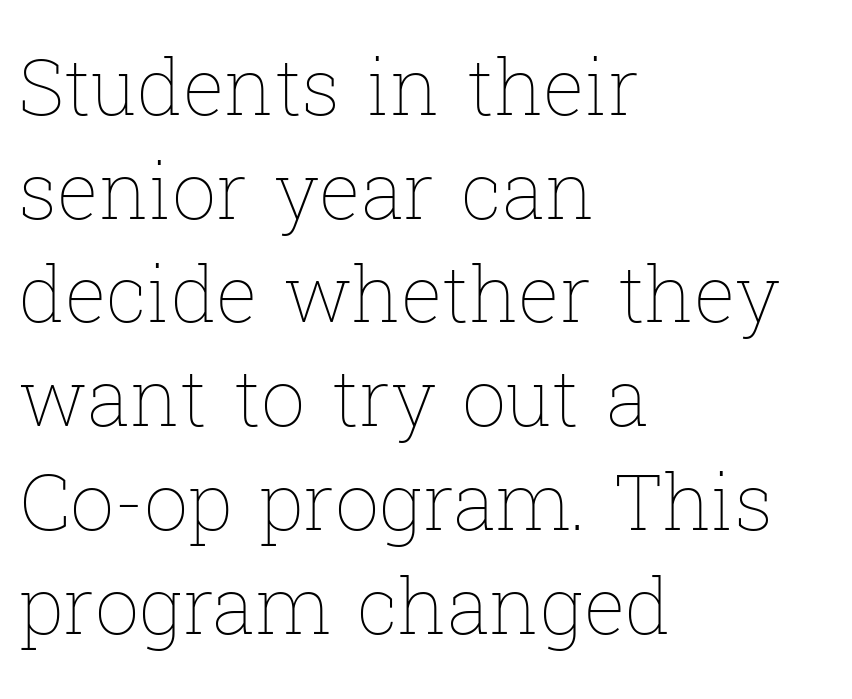
Notice how the passage keeps a crisp vertical edge on the left only. Tracking here is standard; glyphs follow each other at the usual distance. The typeface has the unassuming heft of standard copy or less. Character widths vary here, with narrow letters taking less room than wide ones.
